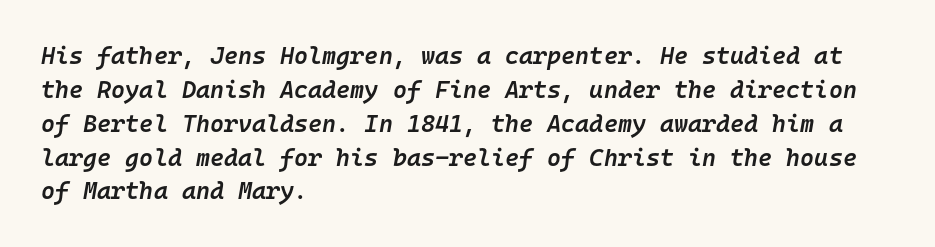
{"italic": "yes", "lean": "right", "slant_degrees": 10, "bold": "semi", "underline": "no", "align": "left", "line_spacing": "normal", "line_spacing_ratio": 1.41, "letter_spacing": "normal", "letter_spacing_em": 0.0, "glyph_px": 24}
